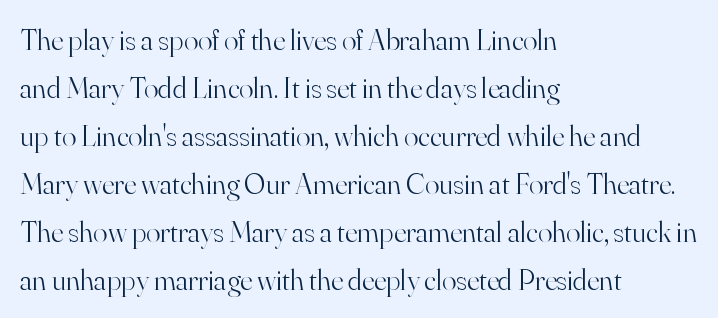
The image shows 30 px light serif type, upright; set left-aligned, normal line spacing (1.6x), normal letter spacing, not underlined; high stroke contrast and a small x-height.
